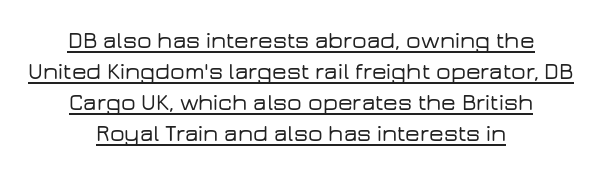
Q: Is the text italic (slanted)? A: No, it is upright.
Q: Is the text underlined? A: Yes.
Q: How is the paragraph aligned? A: Centered.
Q: Is the spacing between letters normal or unusually wide? A: Normal.
Q: Is the spacing between lines tight, normal or loose? A: Normal.
